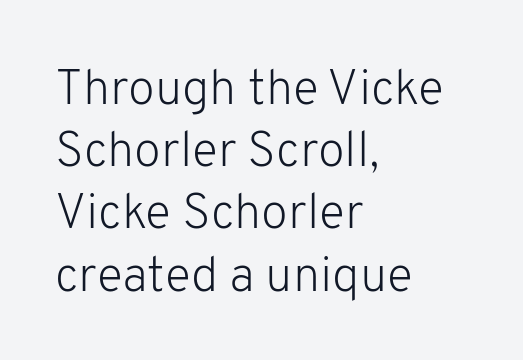
Q: Is the text bold? A: No.
Q: Is the text italic (slanted)? A: No, it is upright.
Q: Is the typeface a serif or a sans-serif typeface? A: Sans-serif.
Q: Is the text underlined? A: No.
Q: How is the paragraph aligned? A: Left-aligned.
Q: Is the spacing between letters normal or unusually wide? A: Normal.
Q: Is the spacing between lines tight, normal or loose? A: Normal.
Q: Width (condensed, normal, or wide)? A: Normal.
Q: Stroke contrast? A: Low.
Q: x-height? A: Medium.
Q: Monospaced? A: No.
